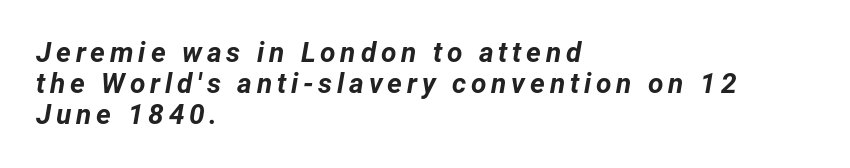
{"italic": "yes", "lean": "right", "slant_degrees": 12, "bold": "yes", "weight": "bold", "width": "normal", "stroke_contrast": "low", "x_height": "medium", "monospaced": "no", "underline": "no", "align": "left", "line_spacing": "tight", "line_spacing_ratio": 1.11, "glyph_px": 28}
